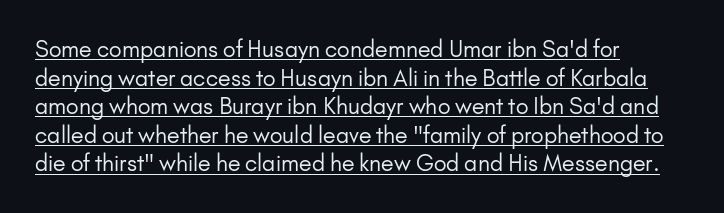
{"italic": "no", "bold": "no", "underline": "yes", "align": "left", "line_spacing": "normal", "line_spacing_ratio": 1.3, "letter_spacing": "normal", "letter_spacing_em": 0.0, "glyph_px": 22}
